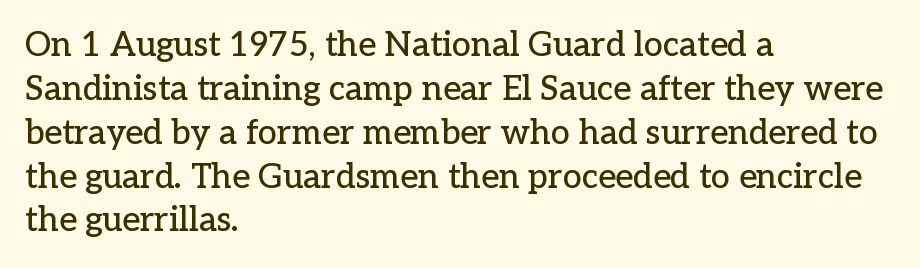
The image shows 34 px serif type, upright; set left-aligned, normal line spacing (1.29x), normal letter spacing, not underlined; low stroke contrast and a medium x-height.
